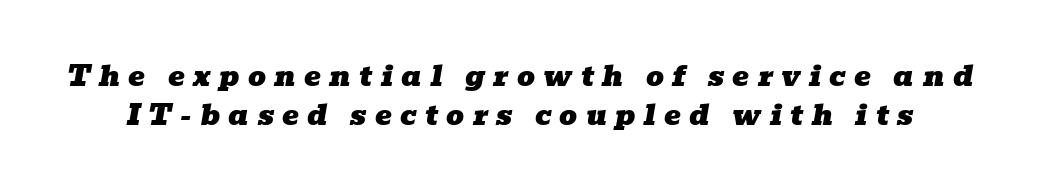
{"serif": "yes", "italic": "yes", "lean": "right", "slant_degrees": 10, "width": "wide", "stroke_contrast": "low", "x_height": "medium", "monospaced": "no", "underline": "no", "line_spacing": "normal", "line_spacing_ratio": 1.39, "letter_spacing": "wide", "letter_spacing_em": 0.3, "glyph_px": 28}
